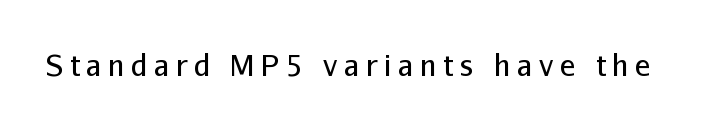
Unbolded letterforms with no extra heft. The zone under the glyphs is completely vacant. Display-style spreading of the glyphs; the letterfit is very open. This sample has the flowing, uneven cadence of proportional lettering. Quick note: not italic, upright. The font family rendered here belongs to the sans-serif group.
